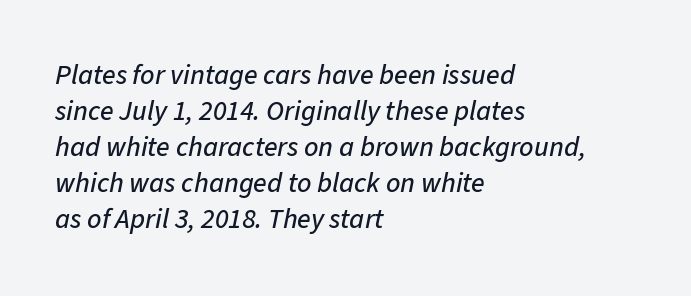
Q: Is the text italic (slanted)? A: Yes, it leans right by about 11 degrees.
Q: Is the text underlined? A: No.
Q: How is the paragraph aligned? A: Left-aligned.
Q: Is the spacing between letters normal or unusually wide? A: Normal.
Q: Is the spacing between lines tight, normal or loose? A: Normal.
Q: Width (condensed, normal, or wide)? A: Normal.
Q: Stroke contrast? A: Low.
Q: x-height? A: Medium.
Q: Monospaced? A: No.
